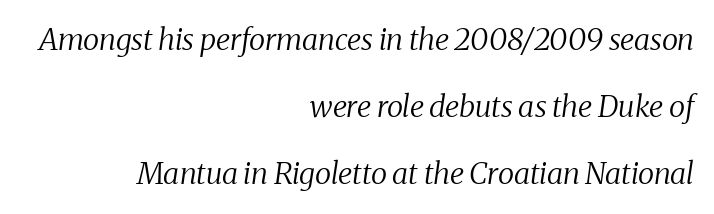
{"serif": "yes", "italic": "yes", "lean": "right", "slant_degrees": 8, "bold": "no", "weight": "regular", "width": "normal", "stroke_contrast": "medium", "x_height": "medium", "monospaced": "no", "underline": "no", "align": "right", "line_spacing": "loose", "line_spacing_ratio": 2.24, "letter_spacing": "normal", "letter_spacing_em": 0.0, "glyph_px": 30}
